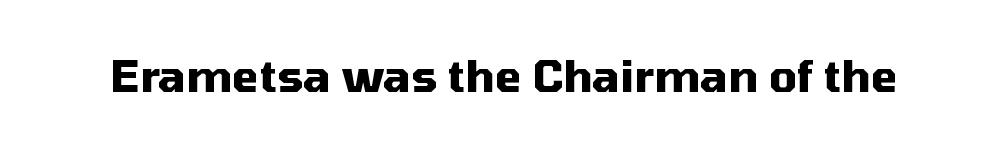
{"serif": "no", "italic": "no", "bold": "yes", "weight": "heavy", "width": "normal", "stroke_contrast": "medium", "x_height": "medium", "monospaced": "no", "underline": "no", "letter_spacing": "normal", "letter_spacing_em": 0.0, "glyph_px": 44}
